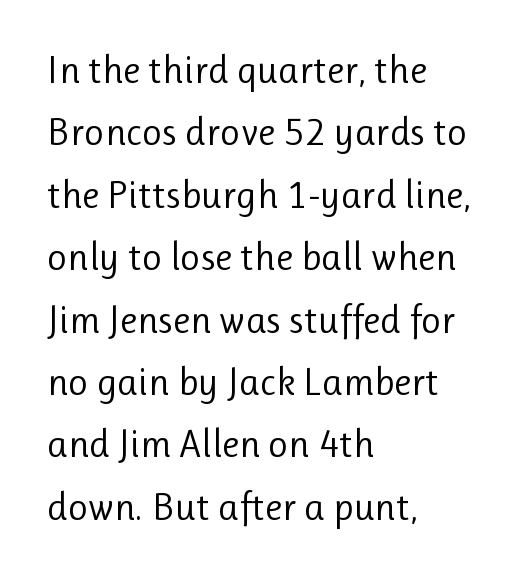
Q: Is the text bold? A: No.
Q: Is the text italic (slanted)? A: No, it is upright.
Q: Is the typeface a serif or a sans-serif typeface? A: Sans-serif.
Q: Is the text underlined? A: No.
Q: How is the paragraph aligned? A: Left-aligned.
Q: Is the spacing between letters normal or unusually wide? A: Normal.
Q: Is the spacing between lines tight, normal or loose? A: Normal.
Q: Width (condensed, normal, or wide)? A: Normal.
Q: Stroke contrast? A: Low.
Q: x-height? A: Medium.
Q: Monospaced? A: No.
